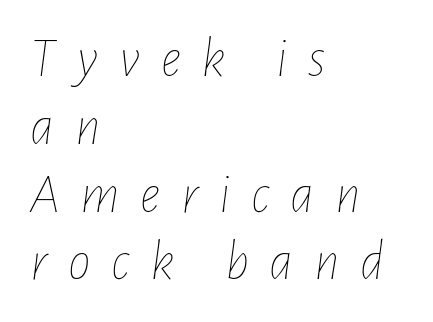
{"italic": "yes", "lean": "right", "slant_degrees": 7, "bold": "no", "weight": "thin", "width": "condensed", "stroke_contrast": "low", "x_height": "medium", "monospaced": "no", "underline": "no", "align": "left", "line_spacing_ratio": 1.19, "letter_spacing": "wide", "letter_spacing_em": 0.36, "glyph_px": 57}
